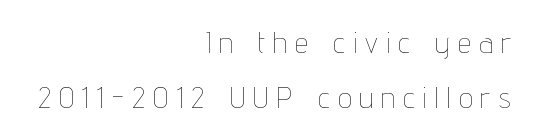
{"italic": "no", "bold": "no", "weight": "thin", "width": "condensed", "stroke_contrast": "low", "x_height": "medium", "monospaced": "no", "underline": "no", "align": "right", "line_spacing_ratio": 1.82, "letter_spacing": "wide", "letter_spacing_em": 0.29, "glyph_px": 30}
